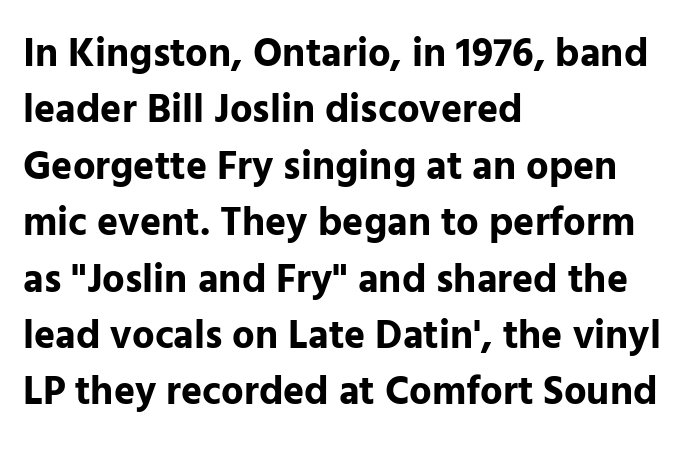
The image shows 40 px bold sans-serif type, upright; set left-aligned, normal line spacing (1.41x), normal letter spacing, not underlined; low stroke contrast and a medium x-height.
